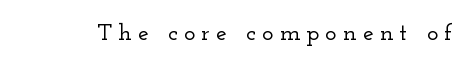
{"italic": "no", "underline": "no", "letter_spacing": "wide", "letter_spacing_em": 0.26, "glyph_px": 24}
